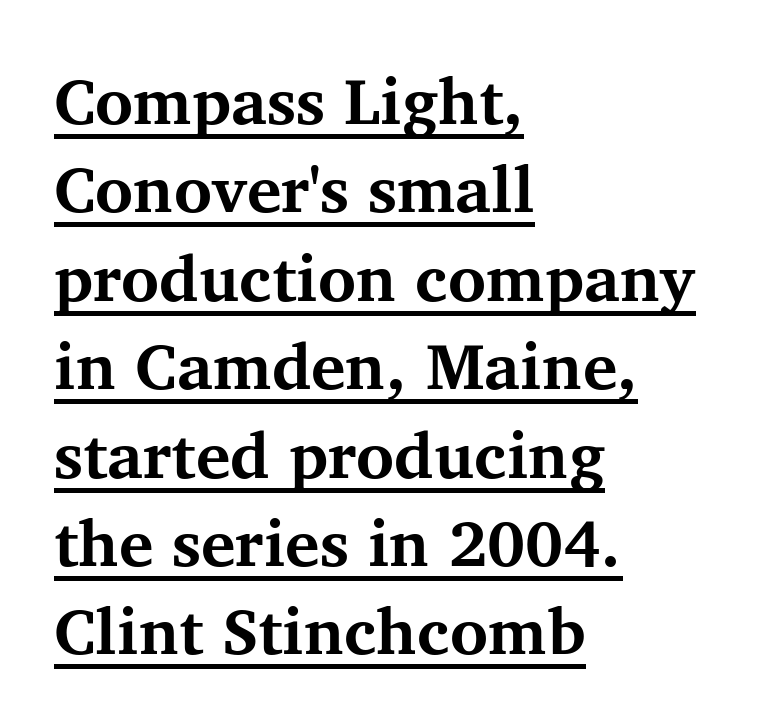
What stands out about the letter spacing? Nothing — it is the standard amount. Horizontally, the lines are justified to the leading edge only. Note the varied advance widths — an 'i' is clearly narrower than an 'm'. The font family rendered here belongs to the serif group. How would I describe the line gaps? Plain and ordinary.
